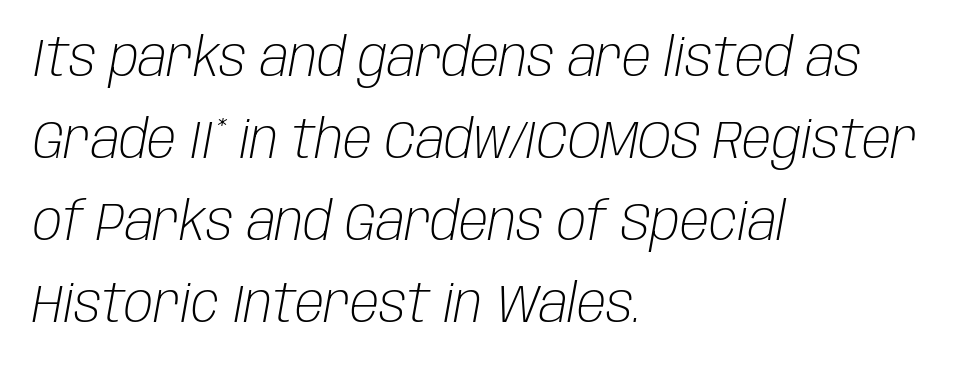
The image shows 54 px light, condensed type, italic (leaning right); set left-aligned, normal line spacing (1.52x), normal letter spacing, not underlined; low stroke contrast and a large x-height.
